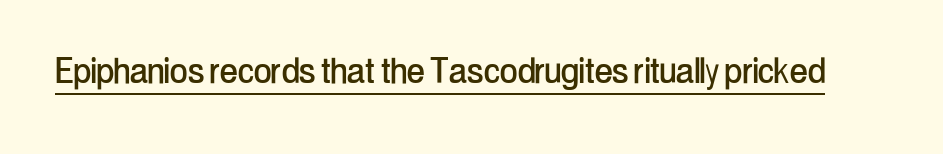
Compared with typical body copy, the letter spacing here is the same. The letters carry no serifs — their stems end cleanly without finishing strokes. Note the varied advance widths — an 'i' is clearly narrower than an 'm'. The rendered words wear a rule along their underside.
